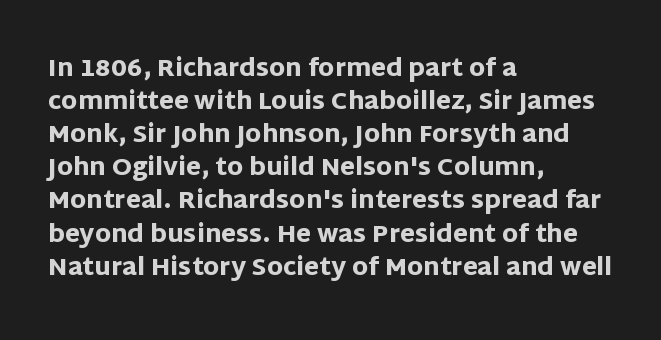
Q: Is the text bold? A: Yes.
Q: Is the text italic (slanted)? A: No, it is upright.
Q: Is the text underlined? A: No.
Q: How is the paragraph aligned? A: Left-aligned.
Q: Is the spacing between letters normal or unusually wide? A: Normal.
Q: Is the spacing between lines tight, normal or loose? A: Normal.
